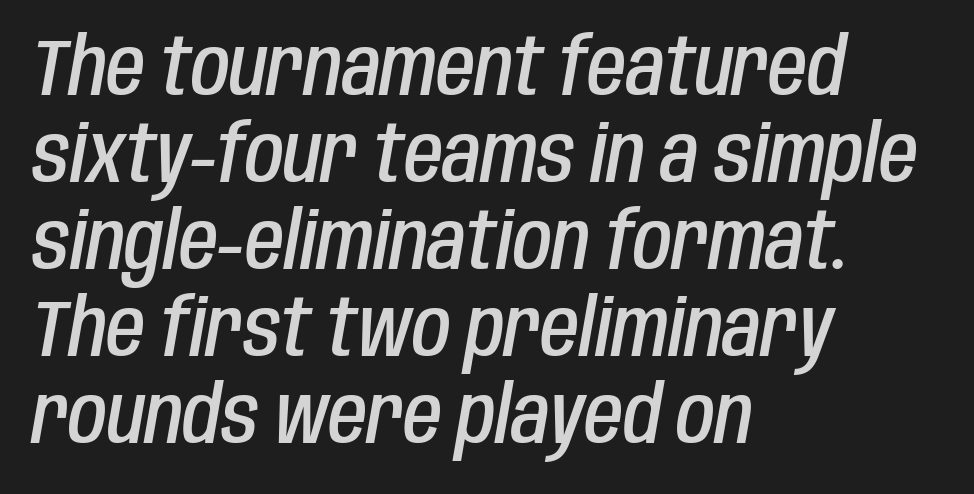
The image shows 79 px semibold, condensed type, italic (leaning right); set left-aligned, tight line spacing (1.1x), normal letter spacing, not underlined; low stroke contrast and a large x-height.
